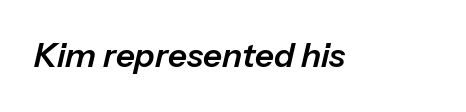
Observe the ordinary spacing: letters are neighbours, not strangers. The face used here is proportionally spaced, like ordinary book or web type. Italic? Definitely — the glyphs are oblique. Any mark beneath the type? The region is blank.
